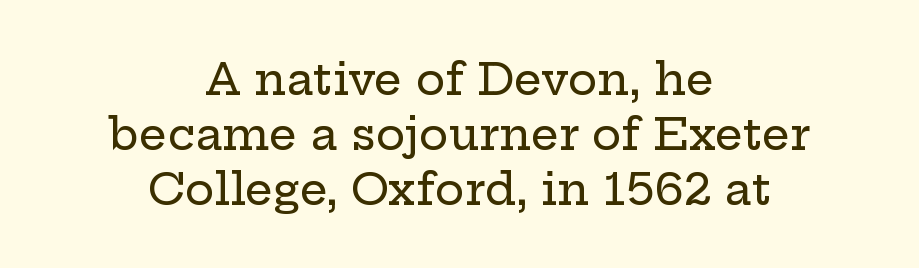
{"serif": "yes", "italic": "no", "width": "wide", "stroke_contrast": "low", "x_height": "medium", "monospaced": "no", "underline": "no", "align": "center", "line_spacing": "normal", "line_spacing_ratio": 1.25, "letter_spacing": "normal", "letter_spacing_em": 0.0, "glyph_px": 44}
